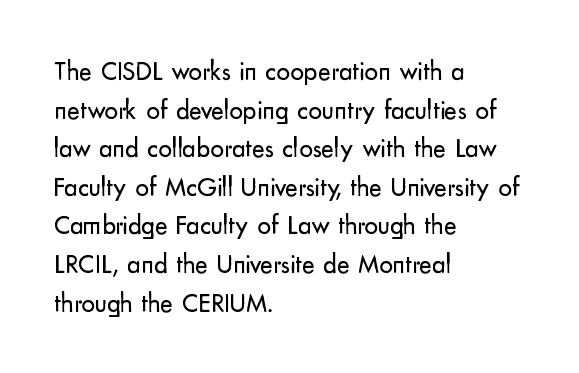
The image shows 27 px text type, upright; set left-aligned, normal line spacing (1.43x), normal letter spacing, not underlined.
